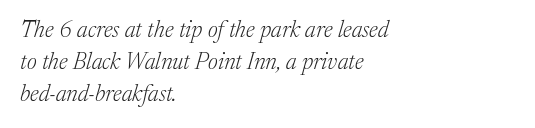
Q: Is the text bold? A: No.
Q: Is the text italic (slanted)? A: Yes, it leans right by about 17 degrees.
Q: Is the text underlined? A: No.
Q: How is the paragraph aligned? A: Left-aligned.
Q: Is the spacing between letters normal or unusually wide? A: Normal.
Q: Is the spacing between lines tight, normal or loose? A: Normal.
